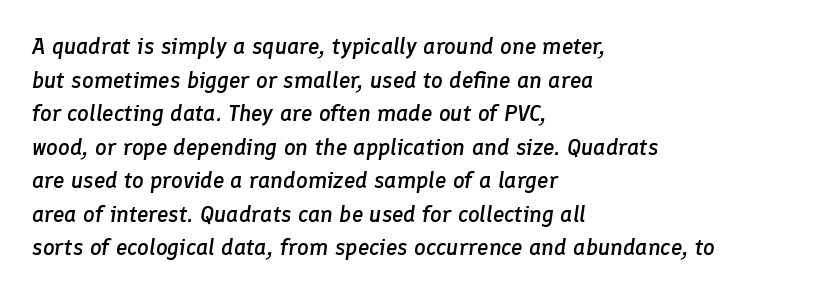
Q: Is the text bold? A: Semi-bold.
Q: Is the text italic (slanted)? A: Yes, it leans right by about 8 degrees.
Q: Is the text underlined? A: No.
Q: How is the paragraph aligned? A: Left-aligned.
Q: Is the spacing between letters normal or unusually wide? A: Normal.
Q: Is the spacing between lines tight, normal or loose? A: Normal.
